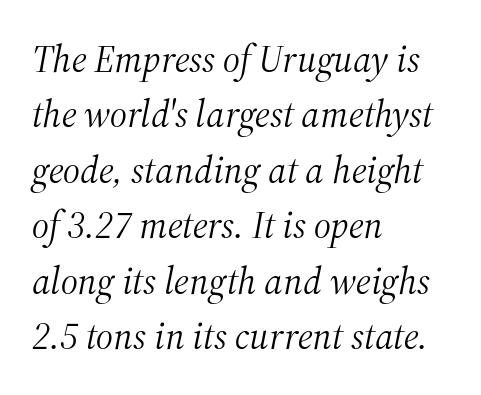
The image shows 38 px light serif type, italic (leaning right); set left-aligned, normal line spacing (1.46x), normal letter spacing, not underlined; medium stroke contrast and a medium x-height.
